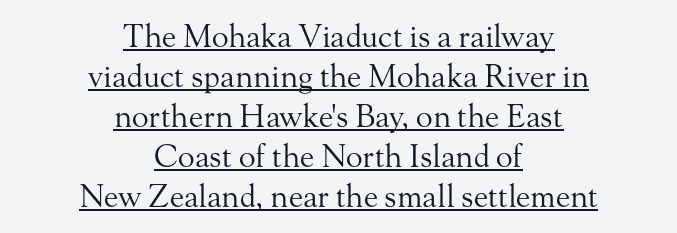
Q: Is the text bold? A: No.
Q: Is the text italic (slanted)? A: No, it is upright.
Q: Is the typeface a serif or a sans-serif typeface? A: Serif.
Q: Is the text underlined? A: Yes.
Q: How is the paragraph aligned? A: Centered.
Q: Is the spacing between letters normal or unusually wide? A: Normal.
Q: Is the spacing between lines tight, normal or loose? A: Normal.
Q: Width (condensed, normal, or wide)? A: Normal.
Q: Stroke contrast? A: Medium.
Q: x-height? A: Small.
Q: Monospaced? A: No.
